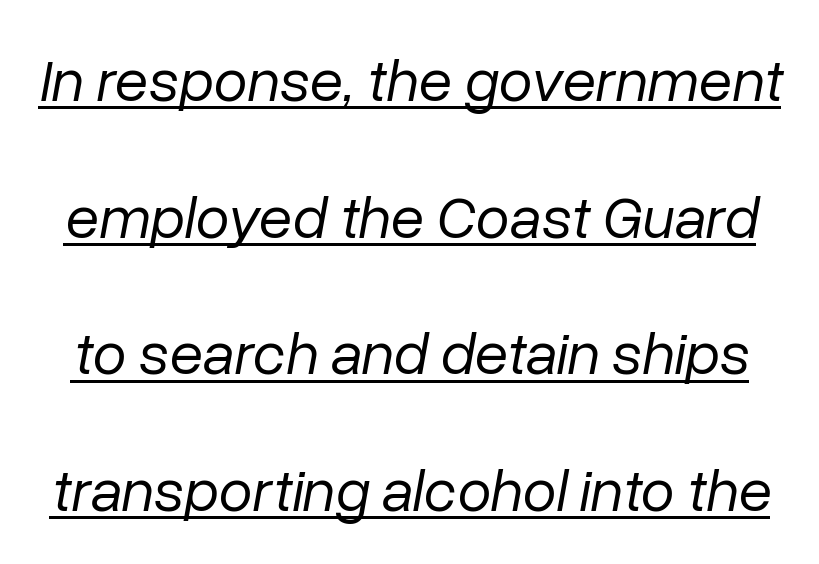
In terms of posture, this sample is oblique. The sample's only ornament is a line tracing under the words. Note the varied advance widths — an 'i' is clearly narrower than an 'm'. The designer dialed line spacing up above the default. Short note: letters normally spaced.
